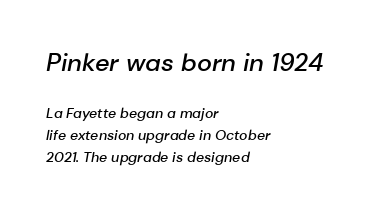
You get the large type first, then a drop to smaller type. Semibold letterforms, between regular and bold. Tracking value appears to be zero — textbook default spacing. If you drew a line through each stem, it would be angled. Descenders hang freely into open space. The setting favours the left margin, as ordinary paragraphs usually do.
